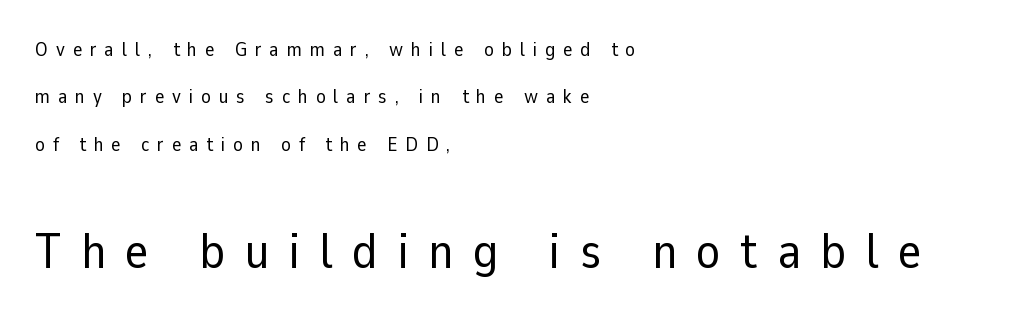
The passage shown is typed in a proportional face where columns would drift. One-word summary of the alignment: left. Characters follow at a spacing far wider than the type designer built in. The passage shown is typeset with a sans-serif family. Notice how the stems are strictly vertical — no italics here. You could fit nearly another row in the gap between these rows.
